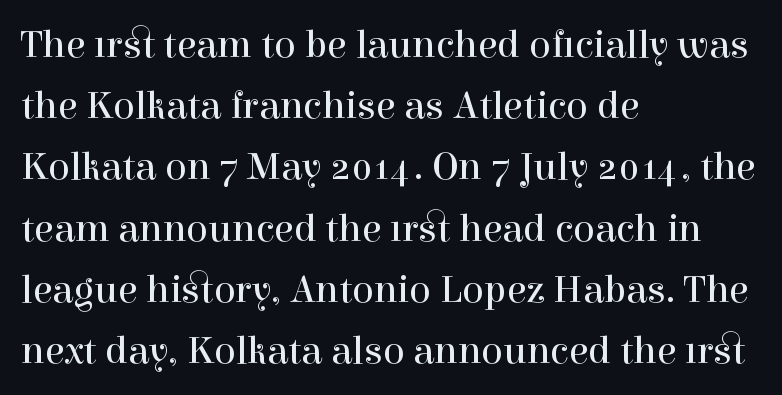
Q: Is the text bold? A: No.
Q: Is the text italic (slanted)? A: No, it is upright.
Q: Is the typeface a serif or a sans-serif typeface? A: Serif.
Q: Is the text underlined? A: No.
Q: How is the paragraph aligned? A: Left-aligned.
Q: Is the spacing between letters normal or unusually wide? A: Normal.
Q: Is the spacing between lines tight, normal or loose? A: Normal.
Q: Width (condensed, normal, or wide)? A: Normal.
Q: x-height? A: Medium.
Q: Monospaced? A: No.
